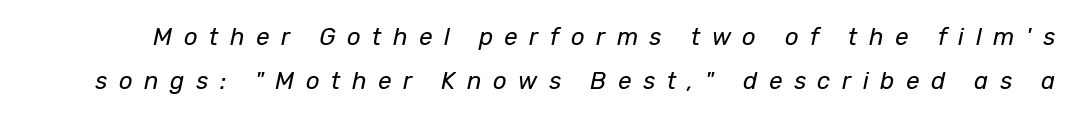
The image shows 24 px text type, italic (leaning right); set line spacing 1.82x, unusually wide letter spacing (+0.48 em), not underlined.
